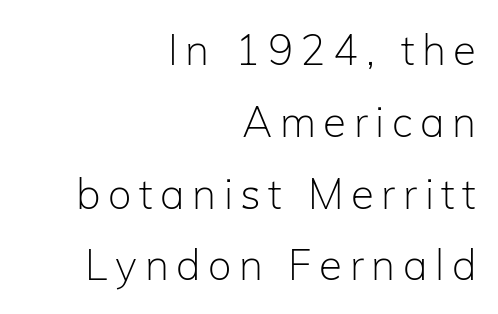
Q: Is the text bold? A: No.
Q: Is the text italic (slanted)? A: No, it is upright.
Q: Is the typeface a serif or a sans-serif typeface? A: Sans-serif.
Q: Is the text underlined? A: No.
Q: How is the paragraph aligned? A: Right-aligned.
Q: Width (condensed, normal, or wide)? A: Normal.
Q: Stroke contrast? A: Low.
Q: x-height? A: Medium.
Q: Monospaced? A: No.
